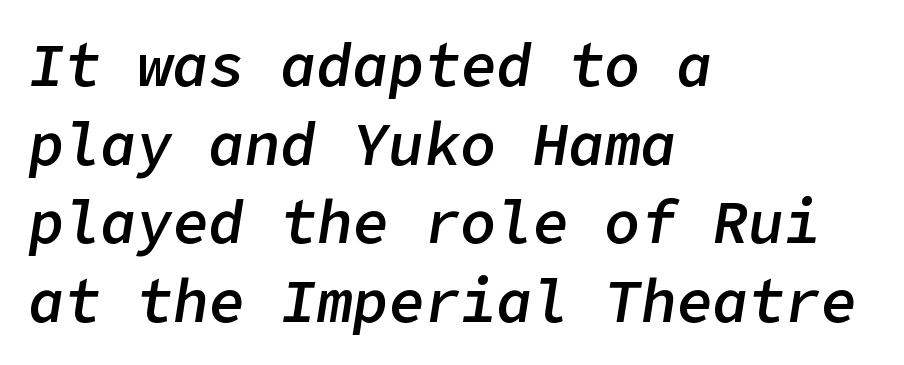
Q: Is the text bold? A: Semi-bold.
Q: Is the text italic (slanted)? A: Yes, it leans right by about 9 degrees.
Q: Is the text underlined? A: No.
Q: How is the paragraph aligned? A: Left-aligned.
Q: Is the spacing between letters normal or unusually wide? A: Normal.
Q: Is the spacing between lines tight, normal or loose? A: Normal.
Q: Width (condensed, normal, or wide)? A: Normal.
Q: Stroke contrast? A: Low.
Q: x-height? A: Medium.
